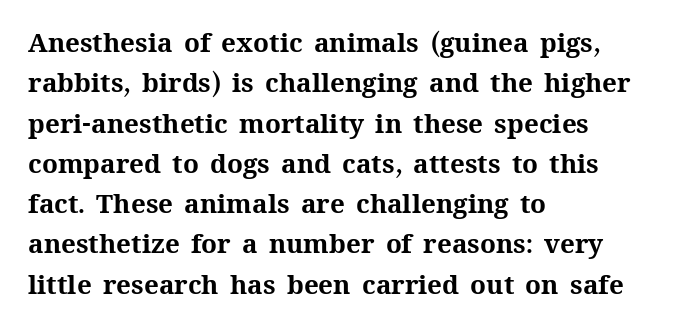
A classic flush-left, rag-right setting is used for this passage. Rows of type keep a routine distance in the vertical direction. Descenders are the only things crossing below the line. The strokes are fattened all the way to bold. Tracking value appears to be zero — textbook default spacing.
